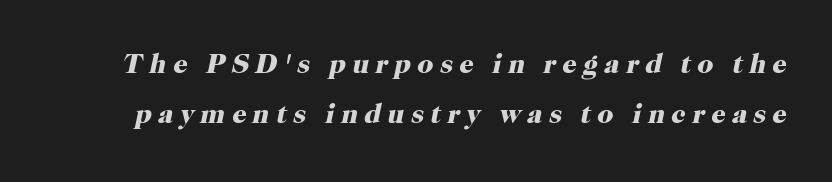
{"serif": "yes", "italic": "yes", "lean": "right", "slant_degrees": 12, "bold": "yes", "weight": "heavy", "width": "normal", "stroke_contrast": "high", "x_height": "medium", "monospaced": "no", "underline": "no", "line_spacing_ratio": 1.8, "letter_spacing": "wide", "letter_spacing_em": 0.23, "glyph_px": 28}
